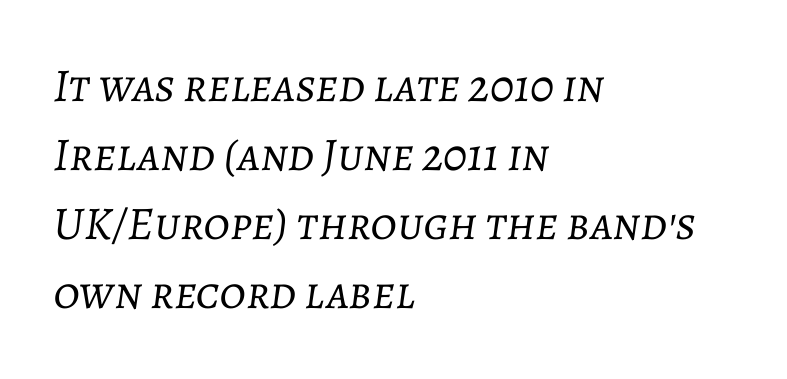
The image shows 47 px light type, italic (leaning right); set left-aligned, normal line spacing (1.47x), normal letter spacing, not underlined; low stroke contrast and a medium x-height.
